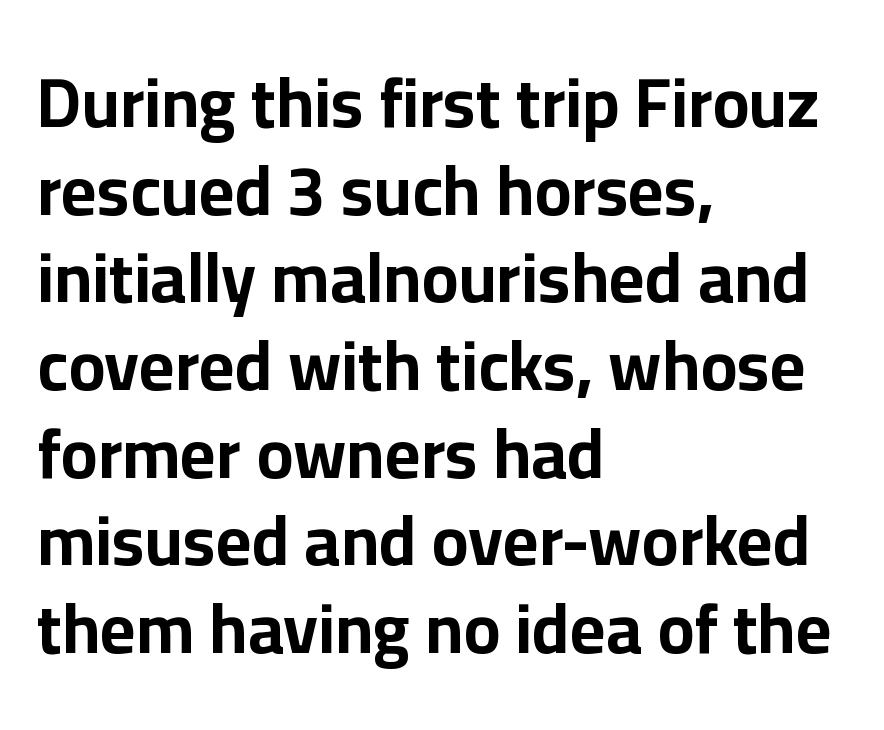
The image shows 69 px bold sans-serif type, upright; set left-aligned, normal line spacing (1.27x), normal letter spacing, not underlined; low stroke contrast and a medium x-height.
